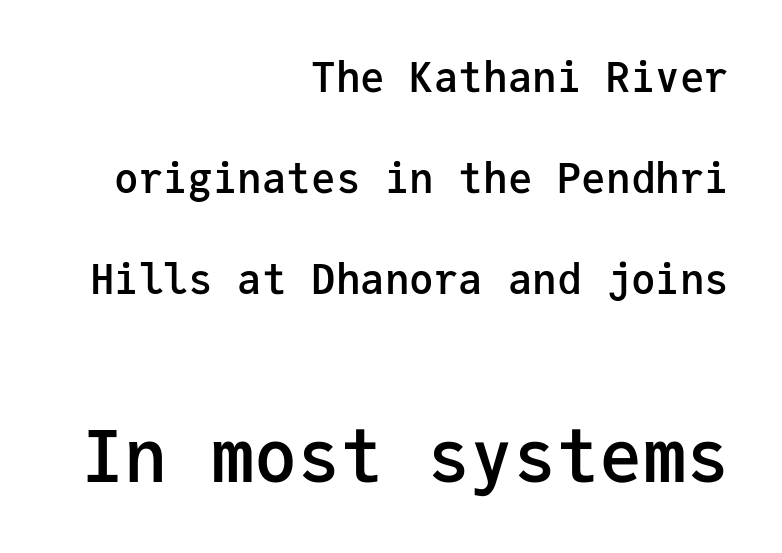
No italicization has been applied; the sample stays upright. The space beneath each line is pristine and unruled. The text was rendered using a sans face with plain stroke endings. What weight is shown? A semibold, between regular and bold. A student would call this right alignment; a typographer would say flush right, rag left.
